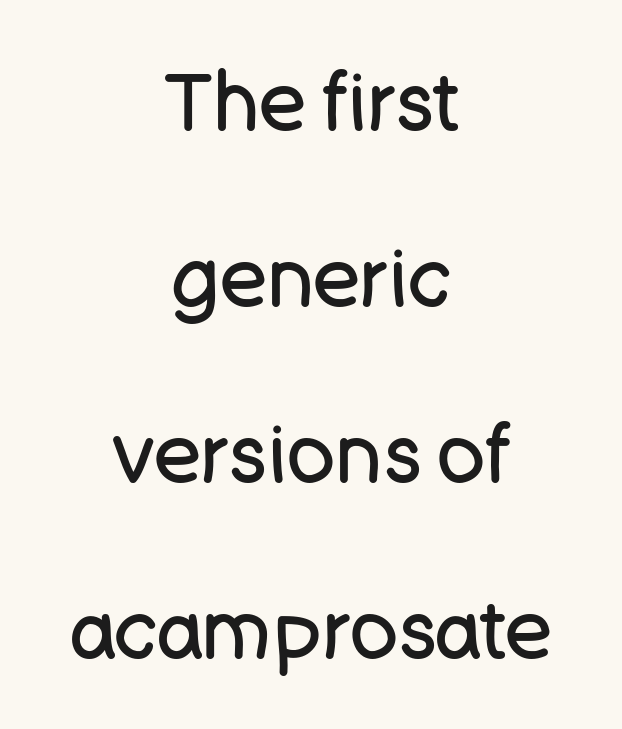
The image shows 80 px regular-weight sans-serif type, upright; set centered, loose line spacing (2.2x), normal letter spacing, not underlined; low stroke contrast and a large x-height.
